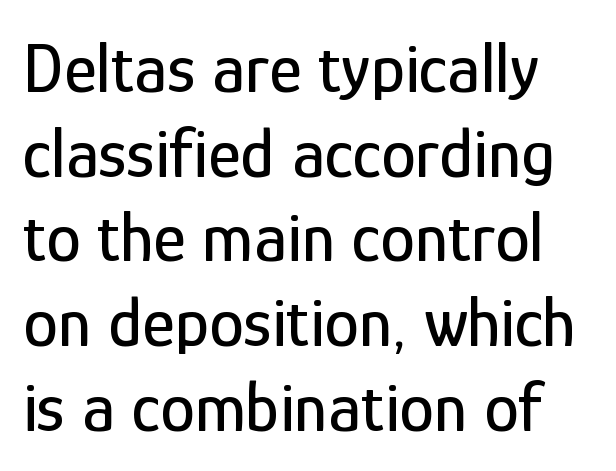
The image shows 70 px condensed sans-serif type, upright; set line spacing 1.21x, normal letter spacing, not underlined; low stroke contrast and a medium x-height.
